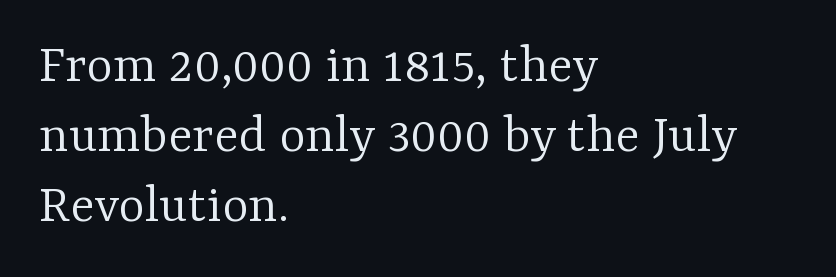
Q: Is the text bold? A: No.
Q: Is the text italic (slanted)? A: No, it is upright.
Q: Is the typeface a serif or a sans-serif typeface? A: Serif.
Q: Is the text underlined? A: No.
Q: How is the paragraph aligned? A: Left-aligned.
Q: Is the spacing between letters normal or unusually wide? A: Normal.
Q: Width (condensed, normal, or wide)? A: Normal.
Q: Stroke contrast? A: Low.
Q: x-height? A: Medium.
Q: Monospaced? A: No.
